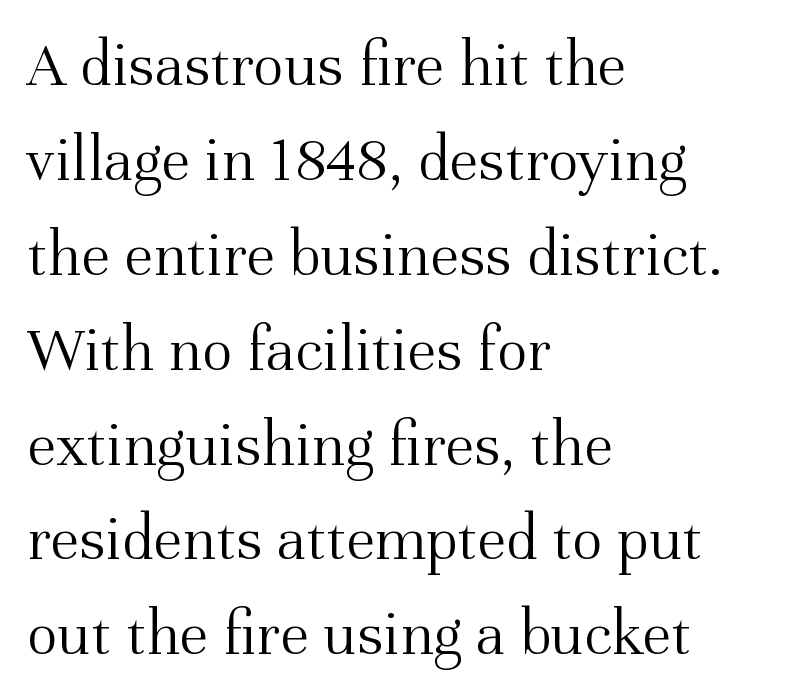
Note the varied advance widths — an 'i' is clearly narrower than an 'm'. The font family rendered here belongs to the serif group. The passage shown is not underscored anywhere. What's the leading like? Ordinary, nothing unusual.
